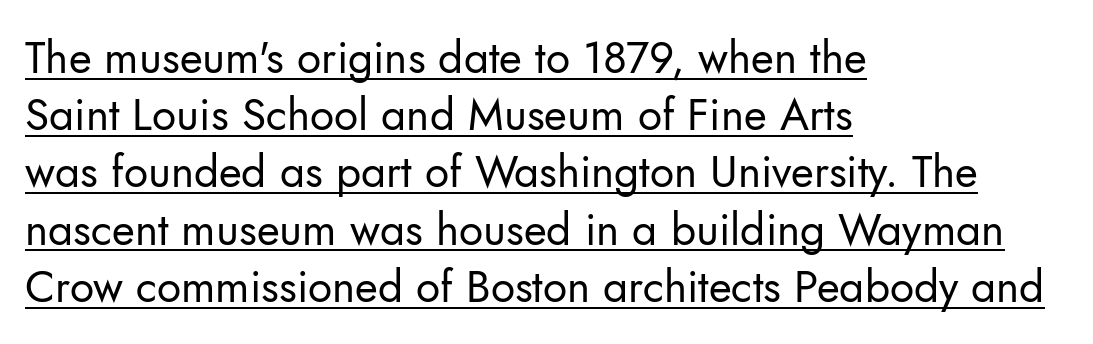
The image shows 44 px regular-weight sans-serif type, upright; set left-aligned, normal line spacing (1.3x), normal letter spacing, underlined; low stroke contrast and a small x-height.
